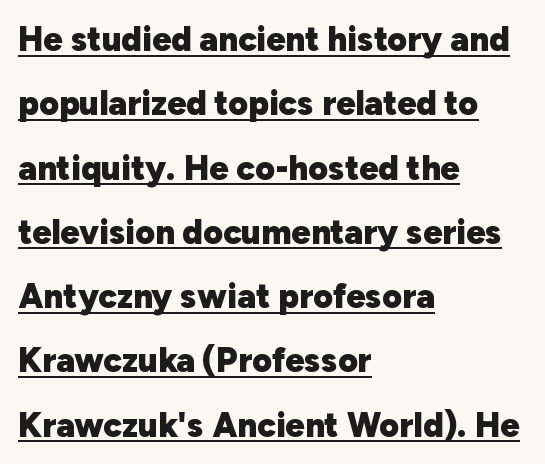
The image shows 34 px heavy sans-serif type, upright; set left-aligned, line spacing 1.89x, normal letter spacing, underlined; low stroke contrast and a medium x-height.
